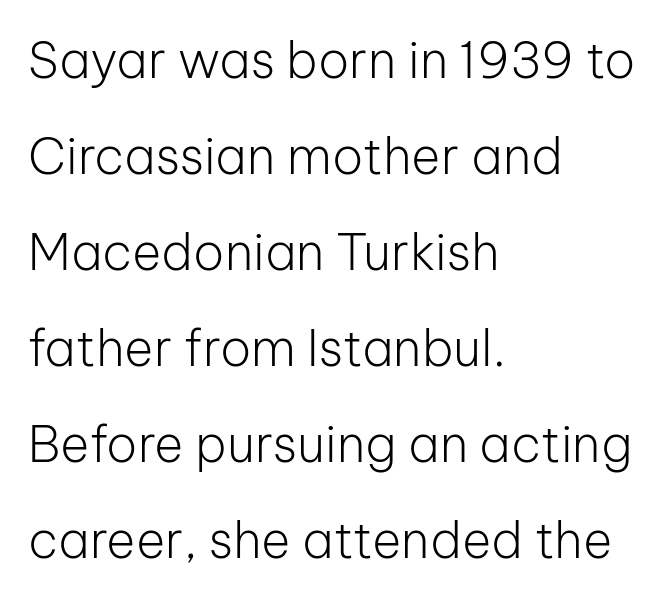
The image shows 50 px light sans-serif type, upright; set left-aligned, loose line spacing (1.92x), normal letter spacing, not underlined; low stroke contrast and a medium x-height.
